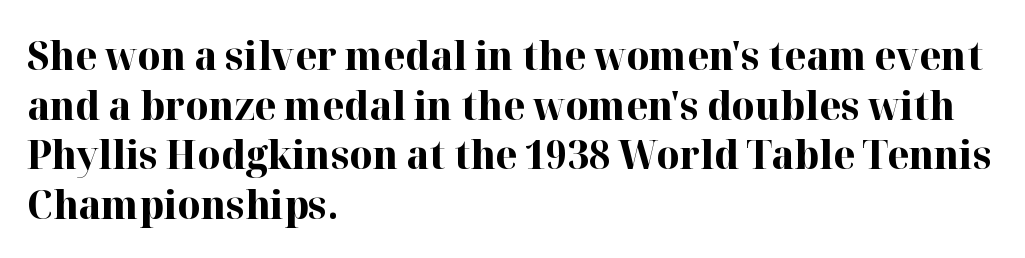
{"serif": "yes", "italic": "no", "bold": "yes", "weight": "bold", "width": "normal", "stroke_contrast": "high", "x_height": "medium", "monospaced": "no", "underline": "no", "align": "left", "line_spacing_ratio": 1.24, "letter_spacing": "normal", "letter_spacing_em": 0.0, "glyph_px": 40}
